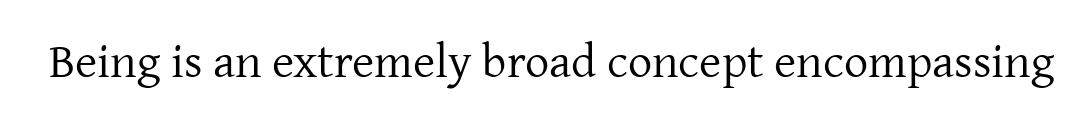
Q: Is the text bold? A: No.
Q: Is the text italic (slanted)? A: No, it is upright.
Q: Is the typeface a serif or a sans-serif typeface? A: Serif.
Q: Is the text underlined? A: No.
Q: Is the spacing between letters normal or unusually wide? A: Normal.
Q: Width (condensed, normal, or wide)? A: Normal.
Q: Stroke contrast? A: Low.
Q: x-height? A: Medium.
Q: Monospaced? A: No.
